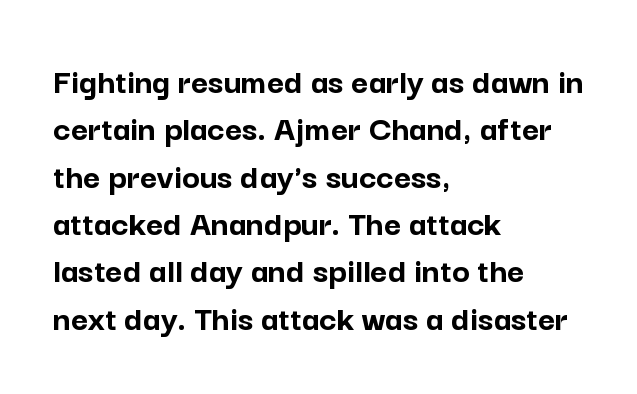
{"serif": "no", "italic": "no", "bold": "yes", "weight": "semibold", "width": "normal", "stroke_contrast": "low", "x_height": "medium", "monospaced": "no", "underline": "no", "align": "left", "line_spacing": "normal", "line_spacing_ratio": 1.28, "letter_spacing": "normal", "letter_spacing_em": 0.0, "glyph_px": 37}
